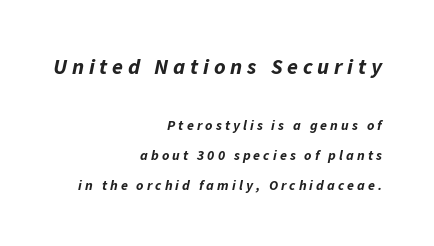
Quick note: interline space is abundant. Typesetter's note — upper block bumped up in size, lower block left smaller. Only glyphs here, with clear space below each row. Thick stems and heavy bowls — unmistakably bold. A flush-right, rag-left setting is used for this passage.
